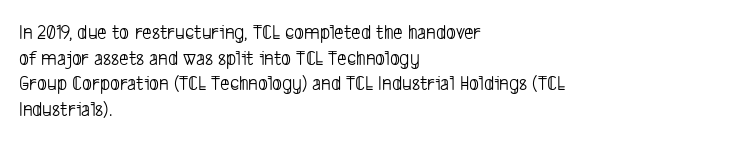
Q: Is the text bold? A: No.
Q: Is the text underlined? A: No.
Q: How is the paragraph aligned? A: Left-aligned.
Q: Is the spacing between letters normal or unusually wide? A: Normal.
